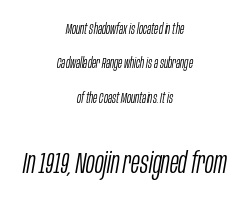
Emphasis-style slanted type is in use. Top chunk: small. Bottom chunk: large. Vertically, the passage feels expansive, rows floating well apart. The rendering uses natural spacing where letterforms have individual widths. A centered setting, common on invitations and titles, is used for this passage. A typesetter would call this zero additional tracking.
